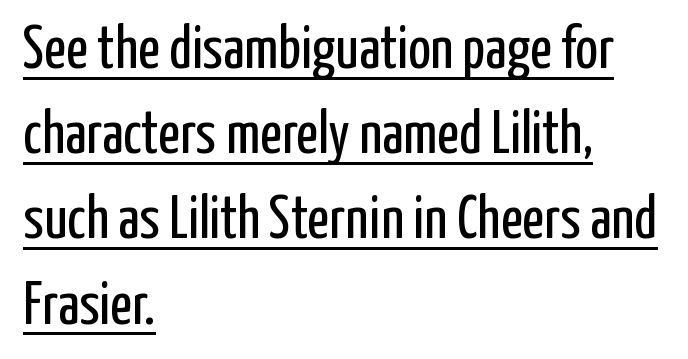
The rows are spaced the way most documents space them. Classification — sans serif. The passage shown is underscored from start to finish. The letters look calm and open, with moderate or lighter stems. This is roman type, the default non-slanted kind.
